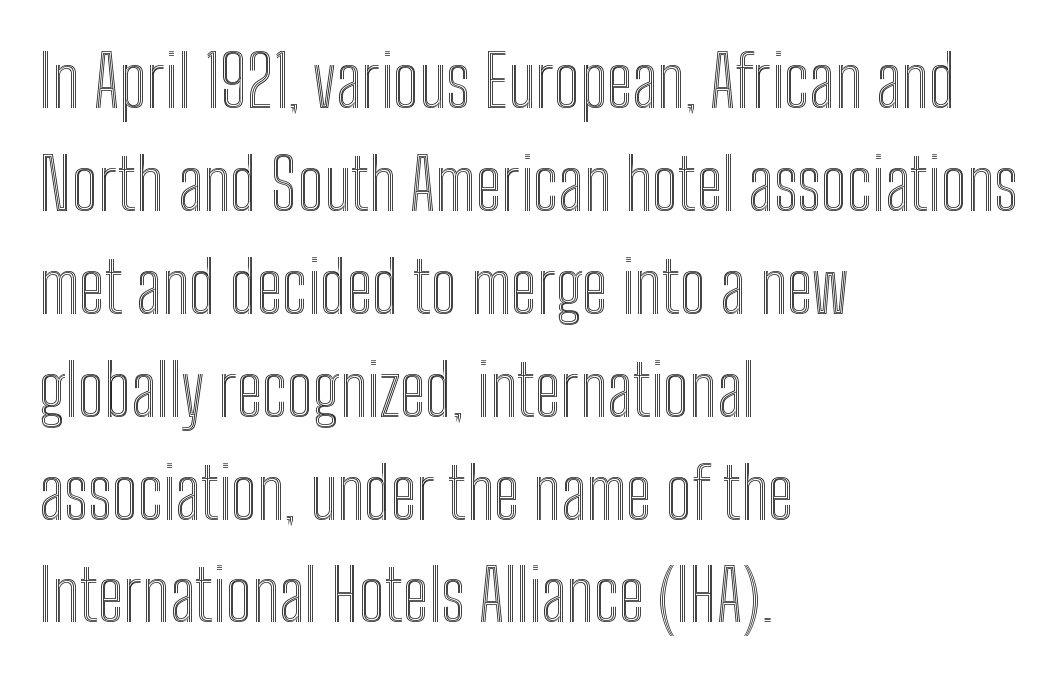
The image shows 70 px condensed type, upright; set left-aligned, normal line spacing (1.47x), normal letter spacing, not underlined; a medium x-height.
